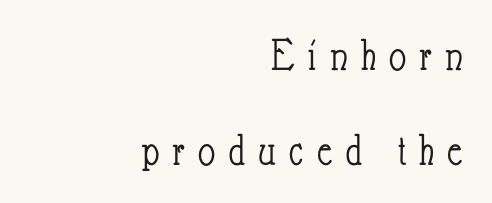
The image shows 47 px light, condensed type, upright; set right-aligned, loose line spacing (2.02x), unusually wide letter spacing (+0.28 em), not underlined; low stroke contrast and a small x-height.
